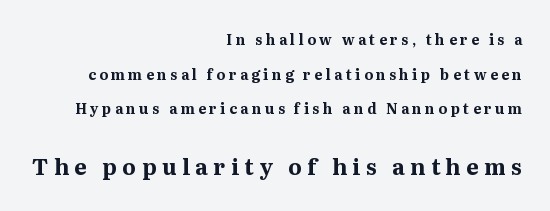
Q: Is the text bold? A: Yes.
Q: Is the text italic (slanted)? A: No, it is upright.
Q: Is the text underlined? A: No.
Q: How is the paragraph aligned? A: Right-aligned.
Q: Is the spacing between letters normal or unusually wide? A: Unusually wide.
Q: Is the spacing between lines tight, normal or loose? A: Loose.
Q: Which block of text is set in a larger size, the first (top) or the second (bottom)? A: The second (bottom) one.
